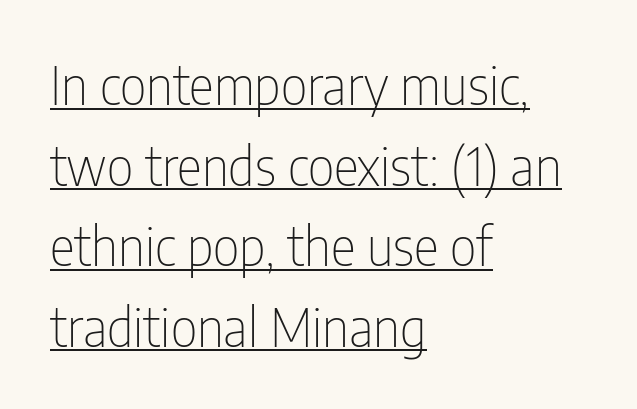
The words here are underlined. The passage shown is typeset with a sans-serif family. Students, observe: this is what conventionally led text looks like. Left-aligned paragraph, ragged on the right. This reads as an unemphasized weight, regular at the heaviest. When letters stand straight like this, we call the style roman or upright.
